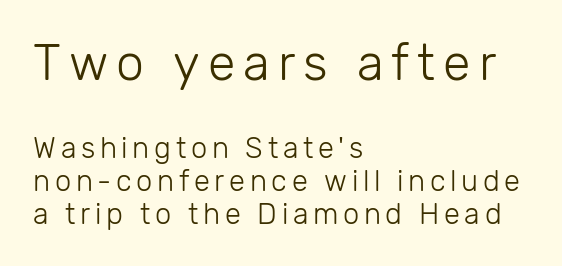
The typesetter chose a ragged-right arrangement here. Check under the words: just untouched page. You get the large type first, then a drop to smaller type. In terms of leading, this rendering errs on the cramped side. Caption: face not bold, strokes unweighted.
